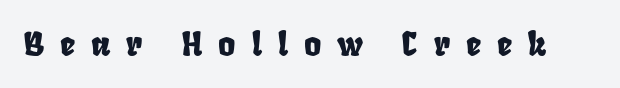
Q: Is the text underlined? A: No.
Q: Is the spacing between letters normal or unusually wide? A: Unusually wide.
Q: Width (condensed, normal, or wide)? A: Condensed.
Q: Stroke contrast? A: Low.
Q: x-height? A: Large.
Q: Monospaced? A: No.
